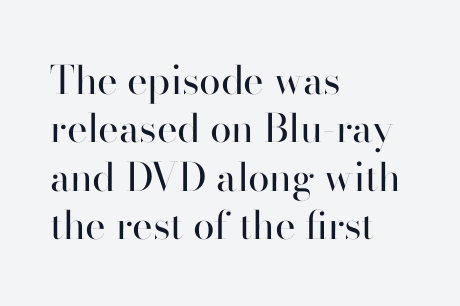
Does the copy run flush right? No — it runs flush left. Characters remain perfectly vertical along every line. To sum up the face: it is a sans, with no serifs. The face used here is proportionally spaced, like ordinary book or web type.
